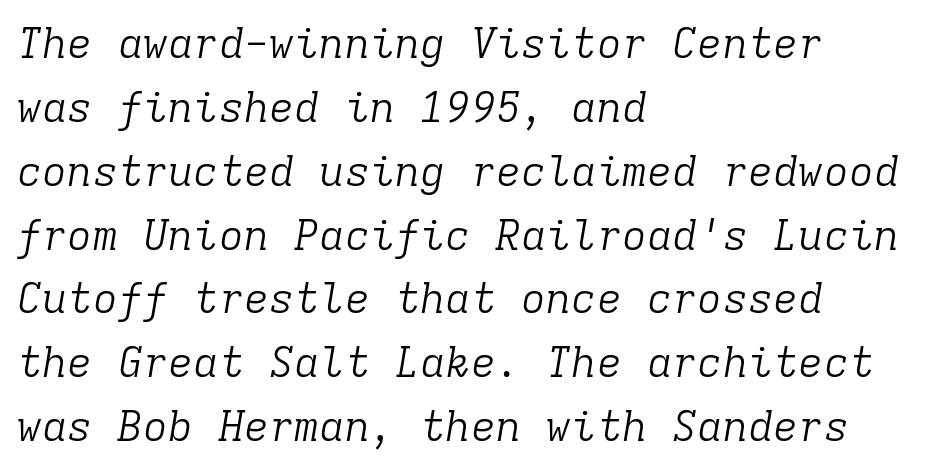
A classic flush-left, rag-right setting is used for this passage. Think of a typewriter: that constant character pitch is what you see here. Does the lettering tilt? It does — this is italic. The font family rendered here belongs to the serif group.
